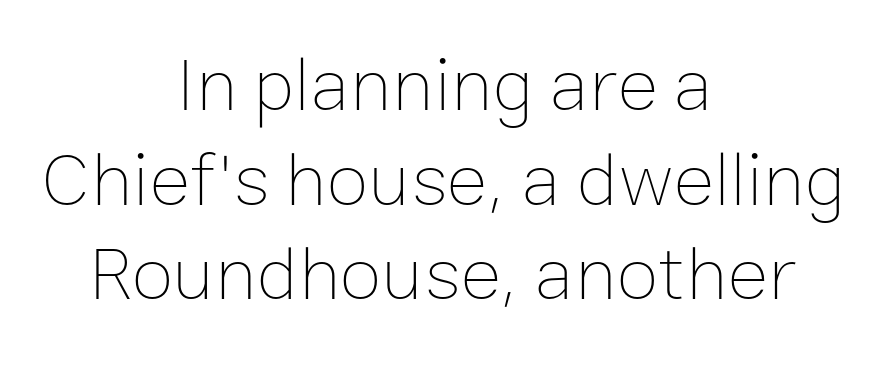
The letters advance in unequal steps, a hallmark of proportional type. Spacing between characters is what you'd get straight out of the box. Vertical stems look standard width or narrower in stroke. Beneath every word, the page is bare. Nope, not italic — everything's standing straight. A centered setting, common on invitations and titles, is used for this passage.
